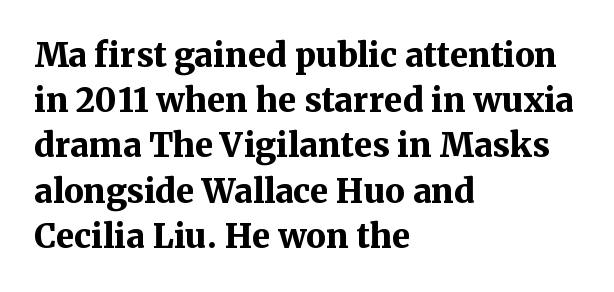
This sample uses plain, unmodified letter spacing. The passage is arranged the way most books set body copy — flush left. Summary of vertical rhythm: regular, with standard interline spacing. Chunky letters — that's bold for sure. The typeface chosen for these lines features serifs. Does the lettering tilt? It doesn't — this is upright.
